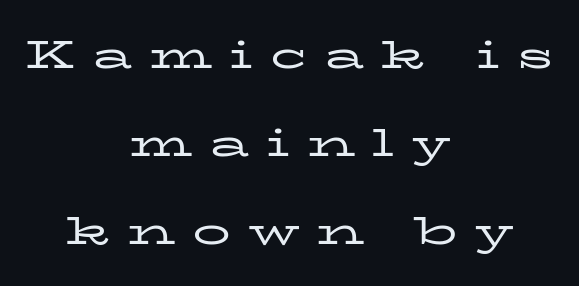
Think standard paragraph weight, or any step lighter than that. Italic? Not at all — the glyphs are vertical. Spacing verdict: proportional, widths tailored to each character. Alignment: centered. Little horizontal feet cap the strokes, marking this as serif type.
